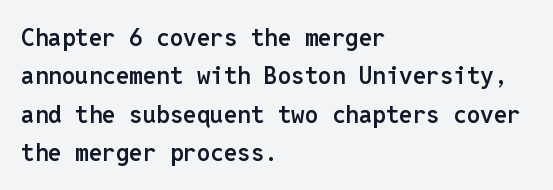
Q: Is the text bold? A: Semi-bold.
Q: Is the text italic (slanted)? A: No, it is upright.
Q: Is the text underlined? A: No.
Q: How is the paragraph aligned? A: Left-aligned.
Q: Is the spacing between letters normal or unusually wide? A: Normal.
Q: Is the spacing between lines tight, normal or loose? A: Normal.
